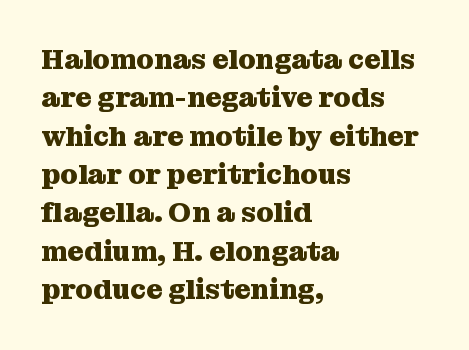
The image shows 28 px heavy serif type, upright; set left-aligned, normal line spacing (1.37x), normal letter spacing, not underlined; medium stroke contrast and a medium x-height.
